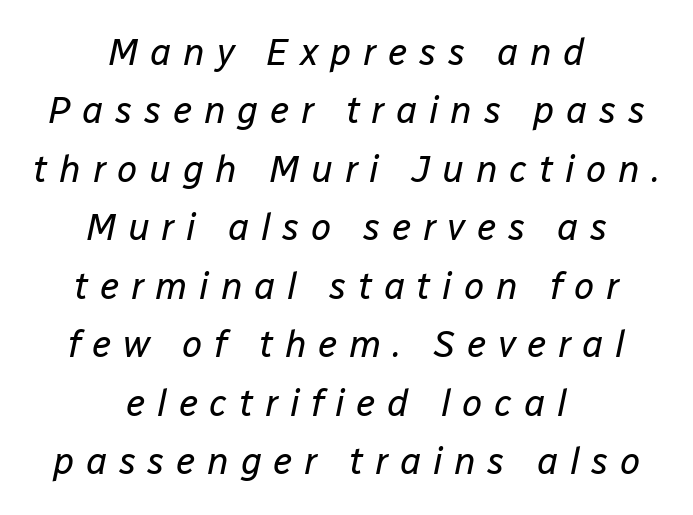
Q: Is the text bold? A: No.
Q: Is the text italic (slanted)? A: Yes, it leans right by about 12 degrees.
Q: Is the text underlined? A: No.
Q: How is the paragraph aligned? A: Centered.
Q: Is the spacing between letters normal or unusually wide? A: Unusually wide.
Q: Is the spacing between lines tight, normal or loose? A: Normal.
Q: Width (condensed, normal, or wide)? A: Normal.
Q: Stroke contrast? A: Low.
Q: x-height? A: Medium.
Q: Monospaced? A: No.
